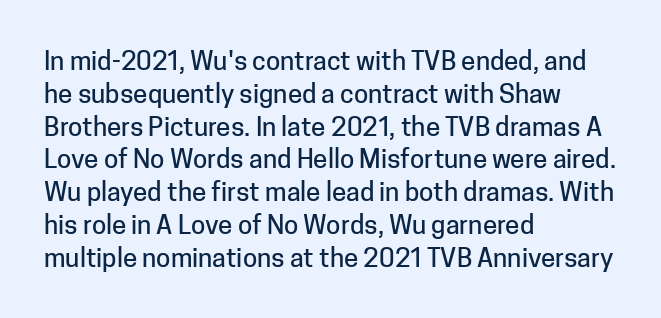
Q: Is the text italic (slanted)? A: No, it is upright.
Q: Is the text underlined? A: No.
Q: How is the paragraph aligned? A: Left-aligned.
Q: Is the spacing between letters normal or unusually wide? A: Normal.
Q: Is the spacing between lines tight, normal or loose? A: Normal.
